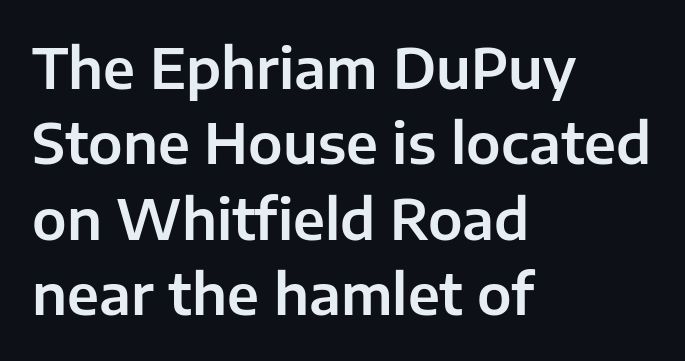
Q: Is the text italic (slanted)? A: No, it is upright.
Q: Is the typeface a serif or a sans-serif typeface? A: Sans-serif.
Q: Is the text underlined? A: No.
Q: How is the paragraph aligned? A: Left-aligned.
Q: Is the spacing between letters normal or unusually wide? A: Normal.
Q: Is the spacing between lines tight, normal or loose? A: Normal.
Q: Width (condensed, normal, or wide)? A: Normal.
Q: Stroke contrast? A: Low.
Q: x-height? A: Medium.
Q: Monospaced? A: No.
